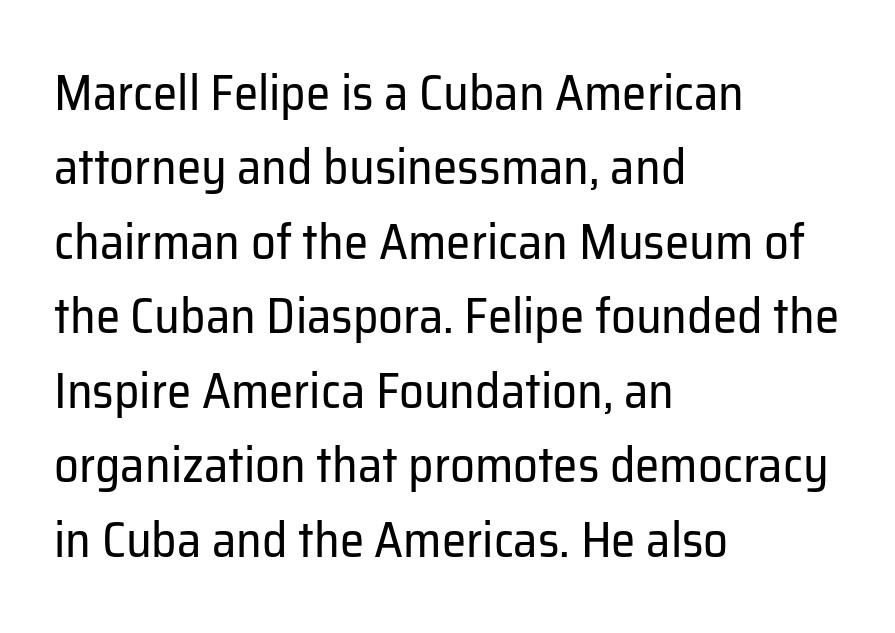
Q: Is the text bold? A: No.
Q: Is the text italic (slanted)? A: No, it is upright.
Q: Is the typeface a serif or a sans-serif typeface? A: Sans-serif.
Q: Is the text underlined? A: No.
Q: How is the paragraph aligned? A: Left-aligned.
Q: Is the spacing between letters normal or unusually wide? A: Normal.
Q: Is the spacing between lines tight, normal or loose? A: Normal.
Q: Width (condensed, normal, or wide)? A: Normal.
Q: Stroke contrast? A: Low.
Q: x-height? A: Medium.
Q: Monospaced? A: No.
